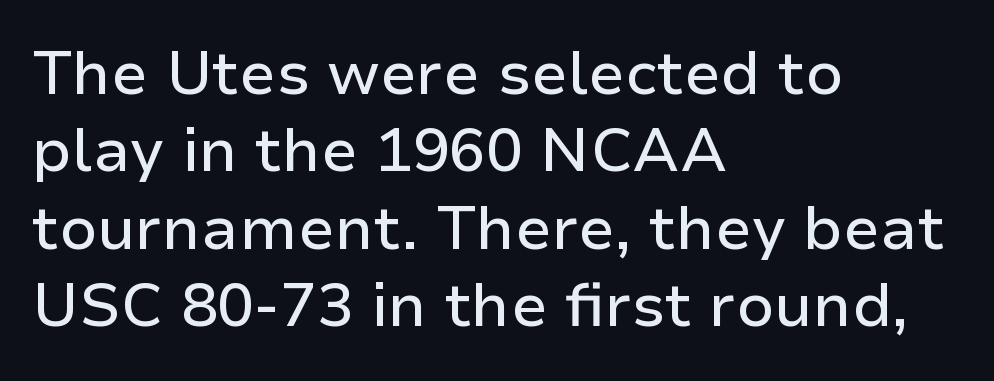
The image shows 61 px sans-serif type, upright; set left-aligned, normal line spacing (1.27x), normal letter spacing, not underlined; low stroke contrast and a medium x-height.
